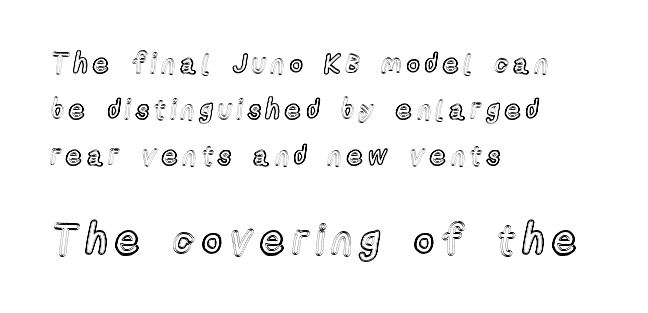
{"width": "condensed", "x_height": "medium", "monospaced": "no", "underline": "no", "align": "left", "line_spacing": "normal", "line_spacing_ratio": 1.7, "letter_spacing": "wide", "letter_spacing_em": 0.21, "larger_block": "second", "size_ratio": 1.52, "glyph_px": 41}
